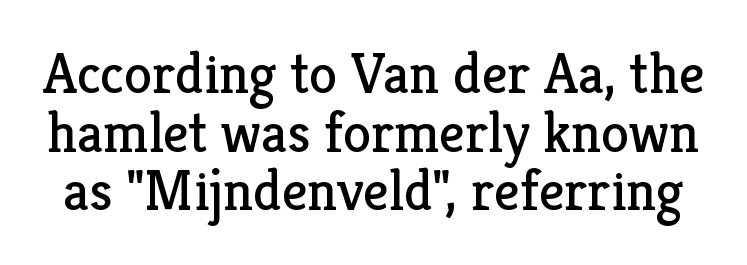
Here the designer chose a conventional face with non-uniform glyph widths. The typesetting does not lean heavy: it is not bold. How are the letters spaced? Ordinarily, with no added tracking. You can tell from the footed stems that serif type was used.
